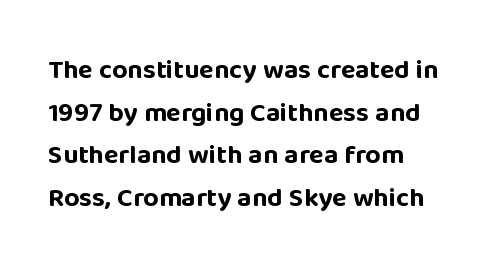
{"italic": "no", "bold": "yes", "underline": "no", "align": "left", "line_spacing": "normal", "line_spacing_ratio": 1.58, "letter_spacing": "normal", "letter_spacing_em": 0.0, "glyph_px": 27}
